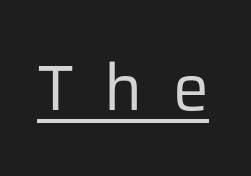
Glyph-to-glyph distance is far greater than everyday printed text. Ordinary non-slanted type is in use. Is this a fixed-width face? No — the glyphs have proportional, varying widths. This sample uses a sans-serif face. A light-to-regular cut is what we see here. Emphasis is given by a line drawn under the lettering.
